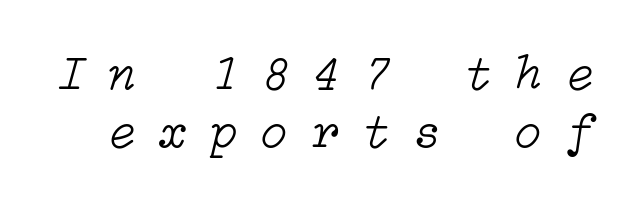
Q: Is the text bold? A: No.
Q: Is the text italic (slanted)? A: Yes, it leans right by about 15 degrees.
Q: Is the text underlined? A: No.
Q: Is the spacing between letters normal or unusually wide? A: Unusually wide.
Q: Width (condensed, normal, or wide)? A: Normal.
Q: Stroke contrast? A: Low.
Q: x-height? A: Medium.
